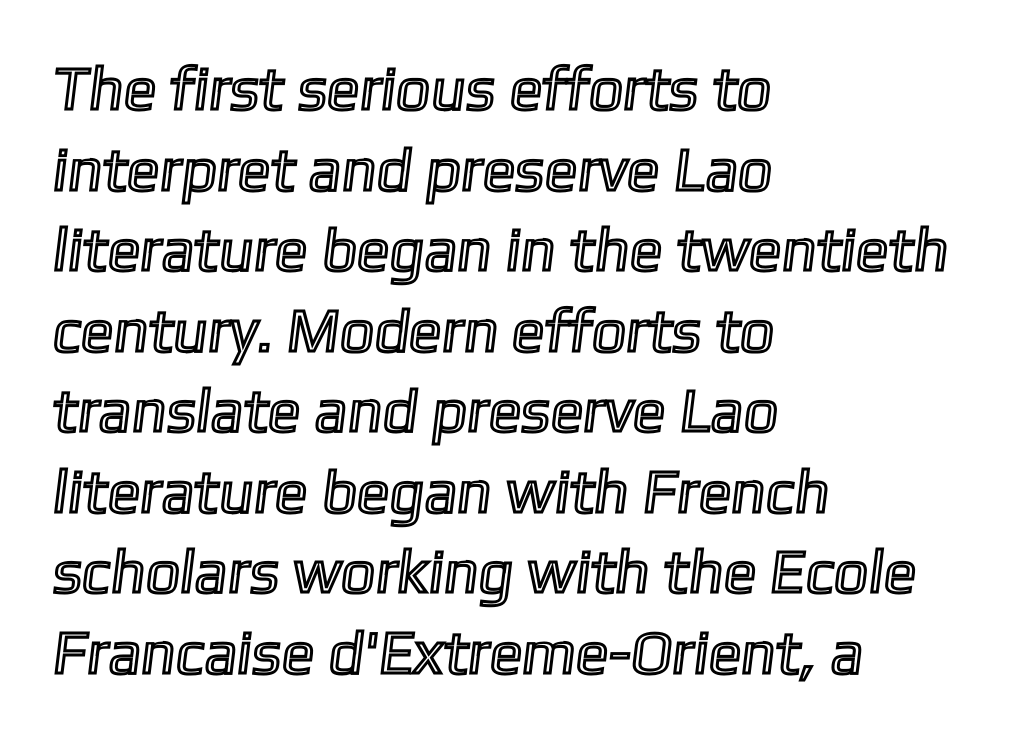
The image shows 61 px text type; set left-aligned, normal line spacing (1.32x), normal letter spacing, not underlined; a medium x-height.
